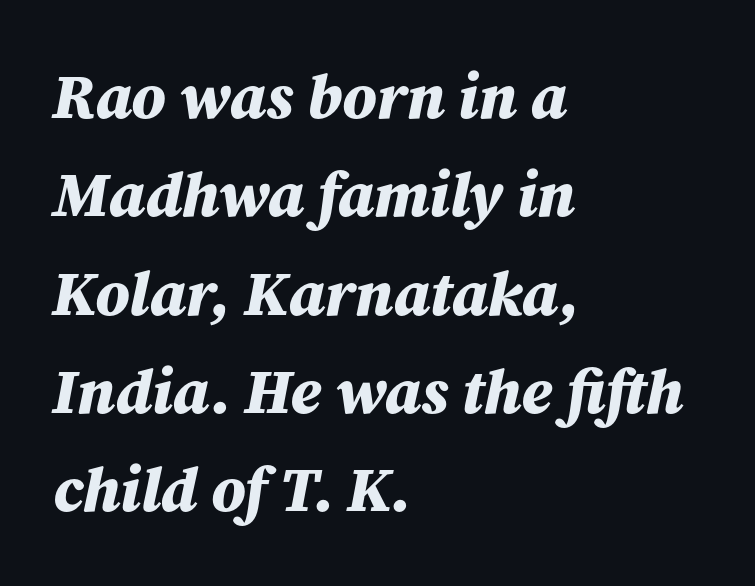
The image shows 63 px bold type, italic (leaning right); set left-aligned, normal line spacing (1.56x), normal letter spacing, not underlined; medium stroke contrast and a medium x-height.
